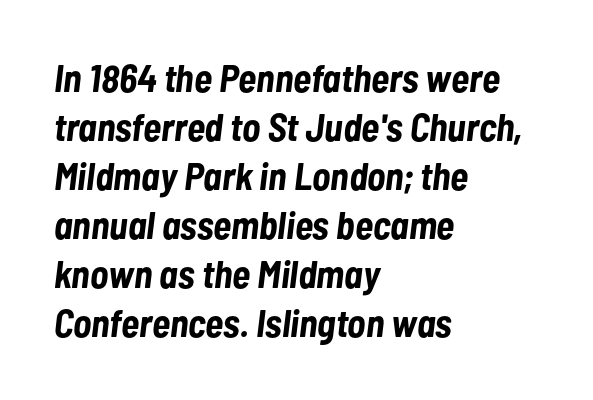
{"italic": "yes", "lean": "right", "slant_degrees": 7, "bold": "yes", "weight": "bold", "width": "condensed", "stroke_contrast": "low", "x_height": "medium", "monospaced": "no", "underline": "no", "align": "left", "line_spacing": "normal", "line_spacing_ratio": 1.29, "letter_spacing": "normal", "letter_spacing_em": 0.0, "glyph_px": 38}
